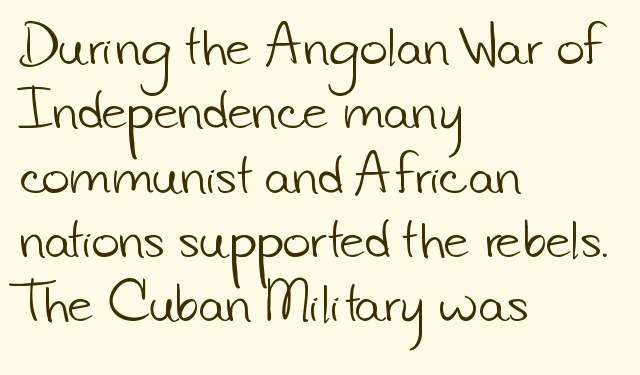
Reading down the block, your eye returns to a fixed left position each line. Font category for this specimen: sans-serif. Here the designer chose a conventional face with non-uniform glyph widths. No word sits above an underline.
